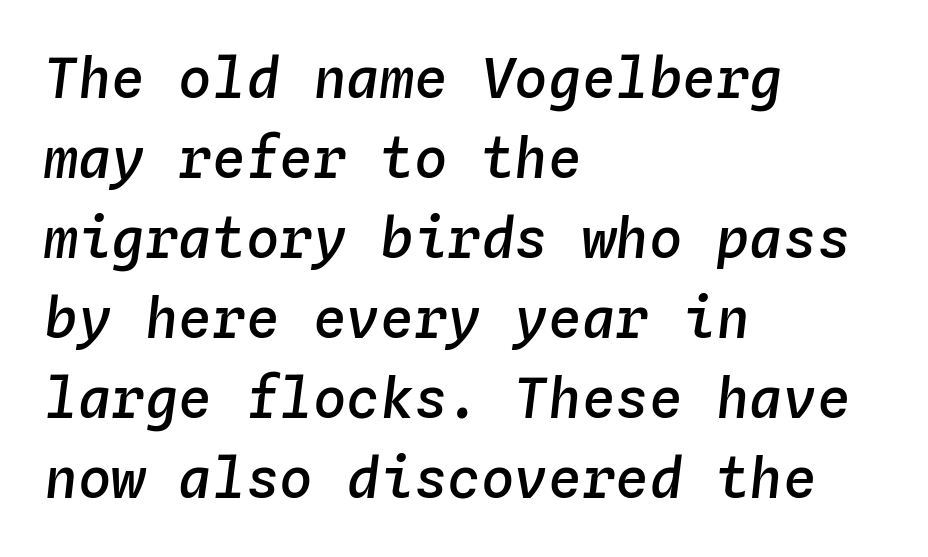
The image shows 56 px semibold type, italic (leaning right), monospaced; set left-aligned, normal line spacing (1.43x), normal letter spacing, not underlined; low stroke contrast and a medium x-height.
